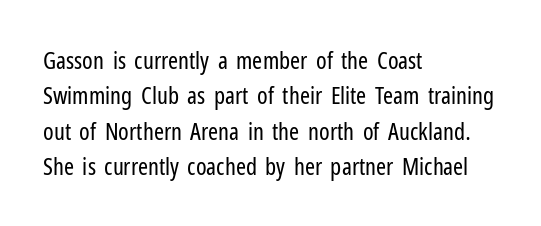
The image shows 24 px text type, upright; set left-aligned, normal line spacing (1.47x), normal letter spacing, not underlined.
